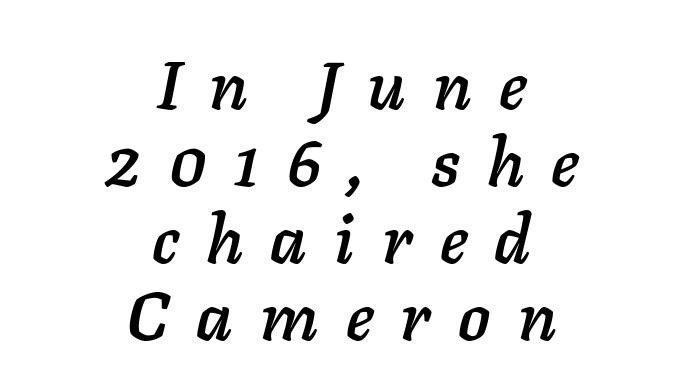
The image shows 67 px text type, italic (leaning right); set centered, tight line spacing (1.15x), unusually wide letter spacing (+0.41 em), not underlined; low stroke contrast and a medium x-height.
